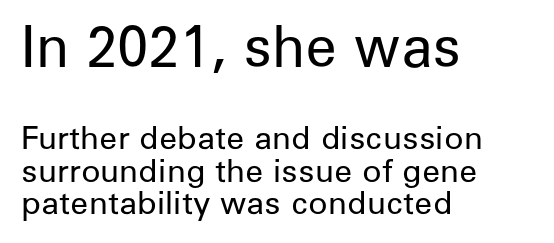
The image shows 56 px regular-weight sans-serif type, upright; set left-aligned, tight line spacing (1.02x), normal letter spacing, not underlined; the first (top) block is 1.75x larger; low stroke contrast and a medium x-height.
